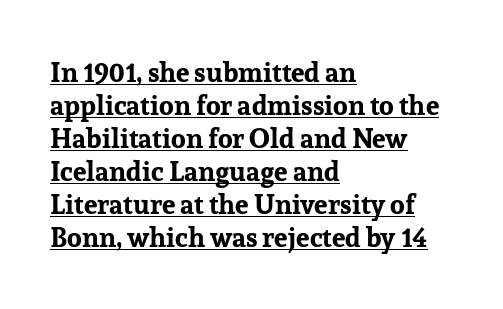
{"italic": "no", "bold": "yes", "underline": "yes", "align": "left", "line_spacing_ratio": 1.22, "letter_spacing": "normal", "letter_spacing_em": 0.0, "glyph_px": 27}
